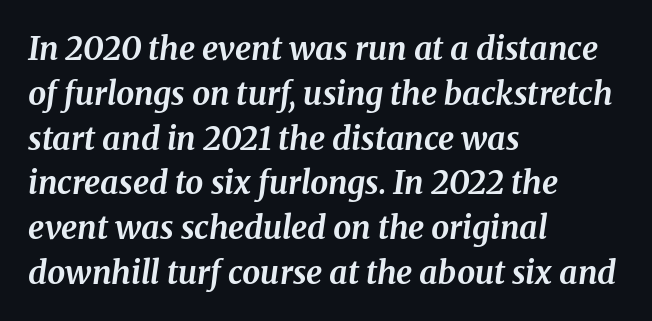
{"serif": "yes", "italic": "yes", "lean": "right", "slant_degrees": 8, "bold": "yes", "weight": "bold", "width": "normal", "stroke_contrast": "medium", "x_height": "medium", "monospaced": "no", "underline": "no", "align": "left", "line_spacing": "normal", "line_spacing_ratio": 1.4, "letter_spacing": "normal", "letter_spacing_em": 0.0, "glyph_px": 32}
